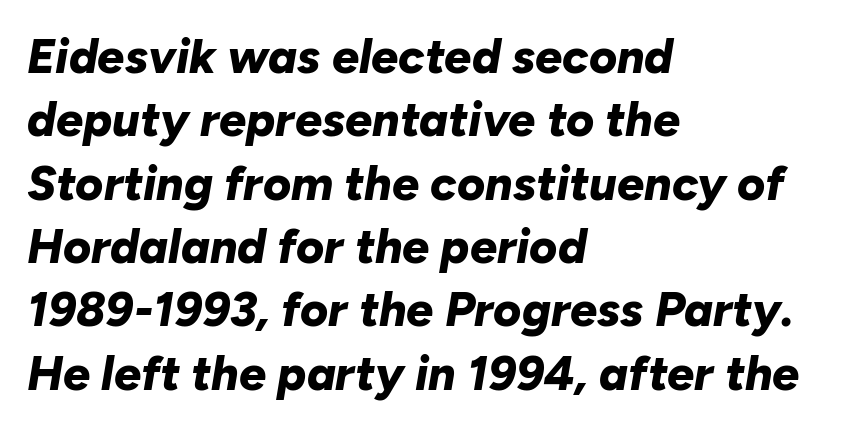
Q: Is the text bold? A: Yes.
Q: Is the text italic (slanted)? A: Yes, it leans right by about 10 degrees.
Q: Is the text underlined? A: No.
Q: How is the paragraph aligned? A: Left-aligned.
Q: Is the spacing between letters normal or unusually wide? A: Normal.
Q: Is the spacing between lines tight, normal or loose? A: Normal.
Q: Width (condensed, normal, or wide)? A: Normal.
Q: Stroke contrast? A: Low.
Q: x-height? A: Medium.
Q: Monospaced? A: No.
